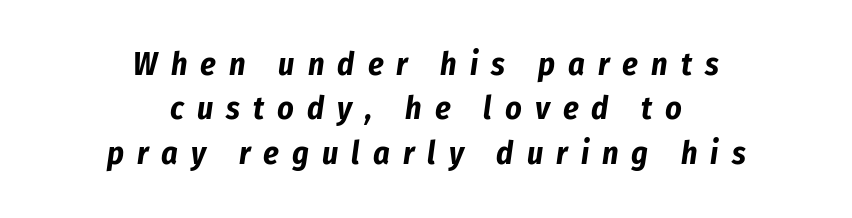
The horizontal fit of the characters is loose and conspicuously gappy. Honestly, there is no underline to notice here at all. The space between consecutive lines is moderate. A typesetter would call this proportional, since set widths differ per character.
